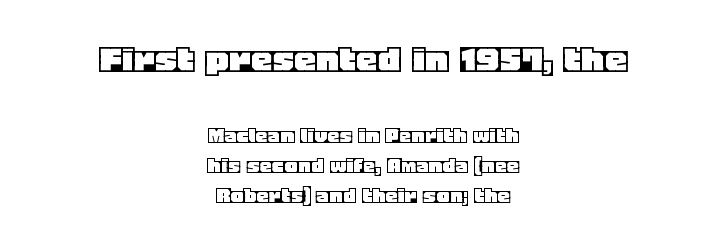
Q: Is the text italic (slanted)? A: No, it is upright.
Q: Is the text underlined? A: No.
Q: How is the paragraph aligned? A: Centered.
Q: Is the spacing between letters normal or unusually wide? A: Normal.
Q: Which block of text is set in a larger size, the first (top) or the second (bottom)? A: The first (top) one.
Q: Width (condensed, normal, or wide)? A: Normal.
Q: x-height? A: Large.
Q: Monospaced? A: No.
